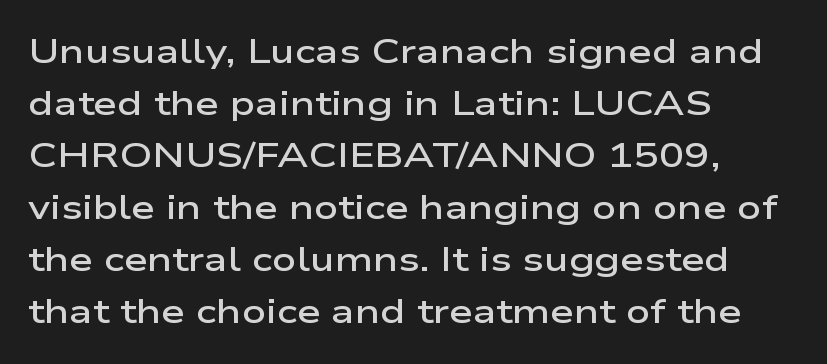
{"serif": "no", "italic": "no", "bold": "semi", "weight": "semibold", "width": "wide", "stroke_contrast": "low", "x_height": "medium", "monospaced": "no", "underline": "no", "align": "left", "line_spacing": "normal", "line_spacing_ratio": 1.53, "letter_spacing": "normal", "letter_spacing_em": 0.0, "glyph_px": 34}
